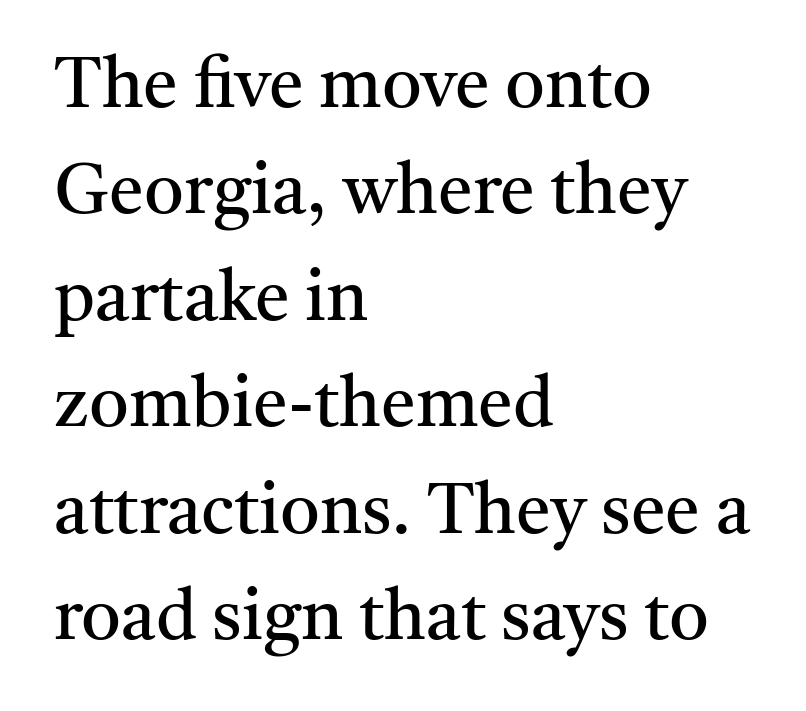
Teacher's note: observe the even left margin — that is flush-left alignment. Are there feet on the stems? There are — it's a serif. You could not count columns in this text — the font is proportionally spaced. The horizontal fit of the characters is conventional and even. The passage shown is not underscored anywhere. The letterforms sit at book weight or below.
